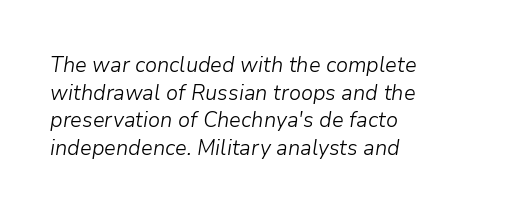
{"italic": "yes", "lean": "right", "slant_degrees": 9, "bold": "no", "underline": "no", "align": "left", "line_spacing": "normal", "line_spacing_ratio": 1.32, "letter_spacing": "normal", "letter_spacing_em": 0.0, "glyph_px": 21}
